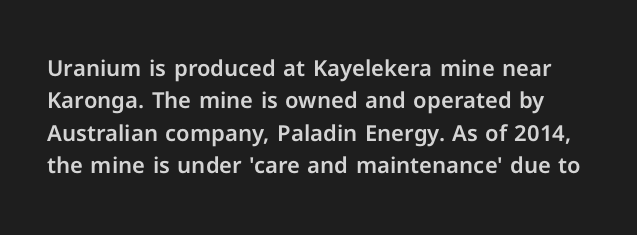
The image shows 22 px text type, upright; set normal line spacing (1.47x), normal letter spacing, not underlined.
